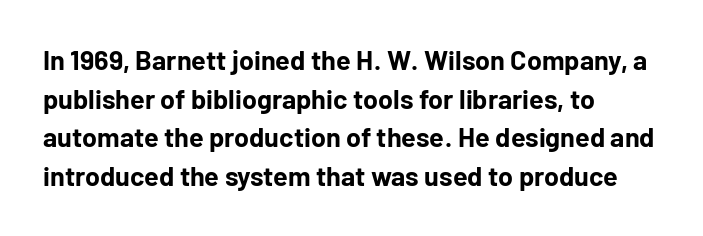
The image shows 27 px bold type, upright; set left-aligned, normal line spacing (1.43x), normal letter spacing, not underlined.
